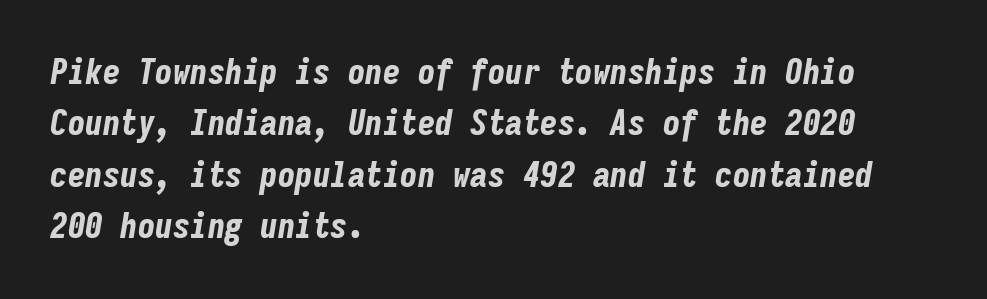
Quick note: underline off. I'd describe the lettering as bold — thick and assertive. Here the designer chose a console-style face with uniform glyph widths. If you measured baseline to baseline, you'd find a middling distance.
